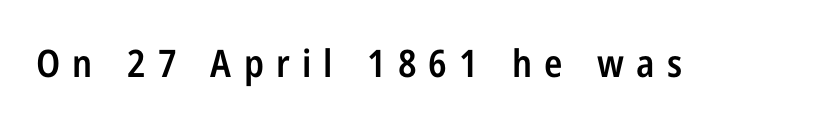
Q: Is the text bold? A: Semi-bold.
Q: Is the text italic (slanted)? A: No, it is upright.
Q: Is the typeface a serif or a sans-serif typeface? A: Sans-serif.
Q: Is the text underlined? A: No.
Q: Is the spacing between letters normal or unusually wide? A: Unusually wide.
Q: Width (condensed, normal, or wide)? A: Condensed.
Q: Stroke contrast? A: Low.
Q: x-height? A: Medium.
Q: Monospaced? A: No.
